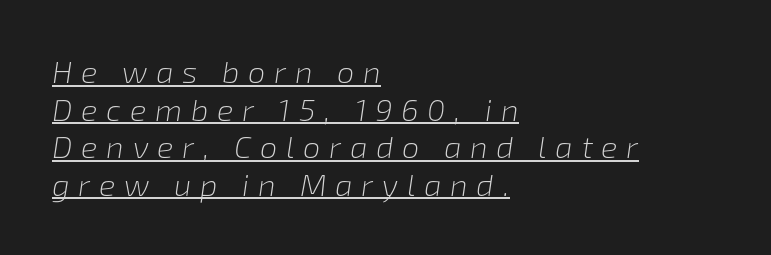
{"italic": "yes", "lean": "right", "slant_degrees": 8, "bold": "no", "weight": "light", "width": "normal", "stroke_contrast": "low", "x_height": "medium", "monospaced": "no", "underline": "yes", "align": "left", "line_spacing_ratio": 1.21, "letter_spacing": "wide", "letter_spacing_em": 0.28, "glyph_px": 31}
